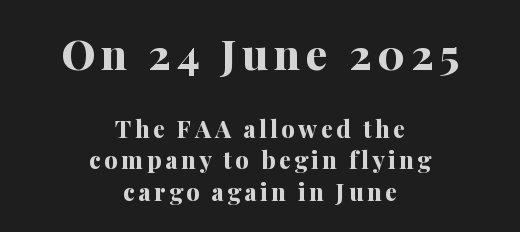
Q: Is the text bold? A: Yes.
Q: Is the text italic (slanted)? A: No, it is upright.
Q: Is the typeface a serif or a sans-serif typeface? A: Serif.
Q: Is the text underlined? A: No.
Q: How is the paragraph aligned? A: Centered.
Q: Is the spacing between lines tight, normal or loose? A: Normal.
Q: Which block of text is set in a larger size, the first (top) or the second (bottom)? A: The first (top) one.
Q: Width (condensed, normal, or wide)? A: Normal.
Q: Stroke contrast? A: Medium.
Q: x-height? A: Medium.
Q: Monospaced? A: No.
